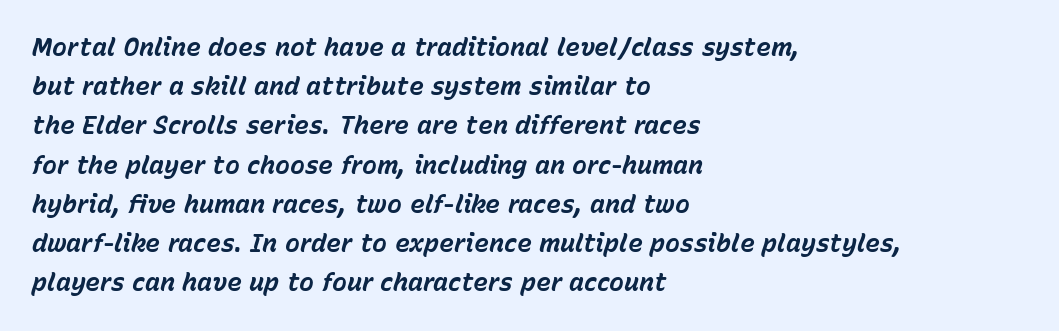
The image shows 25 px bold type, italic (leaning right); set left-aligned, normal line spacing (1.57x), normal letter spacing, not underlined.
